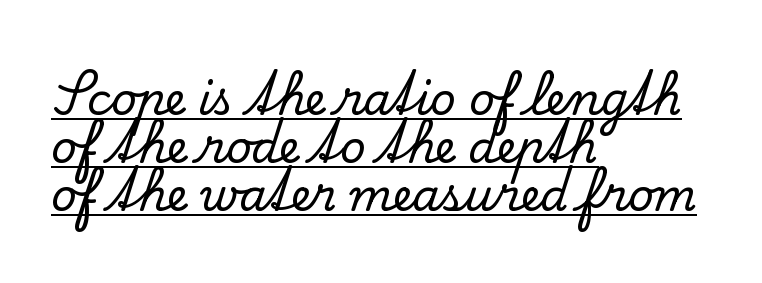
Q: Is the text italic (slanted)? A: Yes.
Q: Is the typeface a serif or a sans-serif typeface? A: Serif.
Q: Is the text underlined? A: Yes.
Q: How is the paragraph aligned? A: Left-aligned.
Q: Is the spacing between letters normal or unusually wide? A: Normal.
Q: Is the spacing between lines tight, normal or loose? A: Tight.
Q: Width (condensed, normal, or wide)? A: Normal.
Q: Stroke contrast? A: Low.
Q: x-height? A: Small.
Q: Monospaced? A: No.
